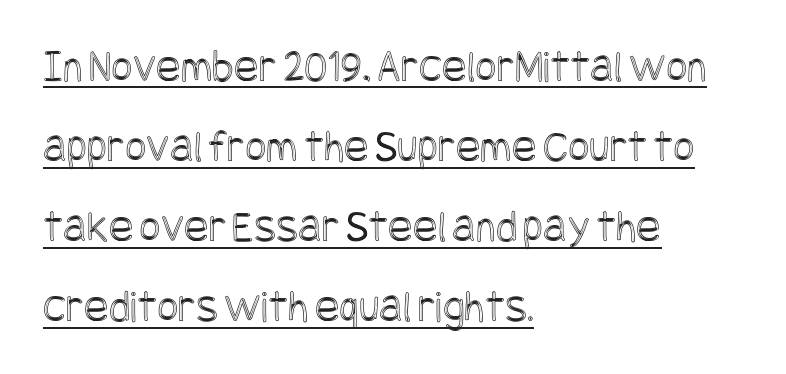
Q: Is the text italic (slanted)? A: No, it is upright.
Q: Is the text underlined? A: Yes.
Q: How is the paragraph aligned? A: Left-aligned.
Q: Is the spacing between letters normal or unusually wide? A: Normal.
Q: Width (condensed, normal, or wide)? A: Condensed.
Q: x-height? A: Large.
